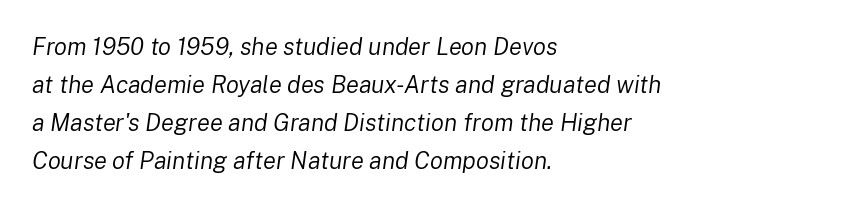
The image shows 24 px text type, italic (leaning right); set left-aligned, normal line spacing (1.58x), normal letter spacing, not underlined.
